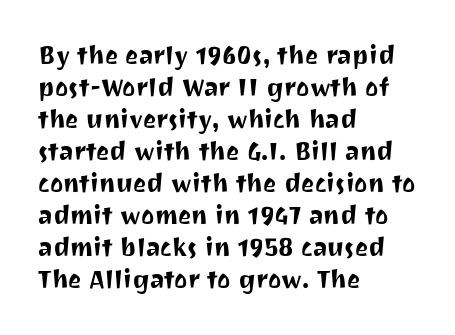
Summary of vertical rhythm: regular, with standard interline spacing. The string is rendered with underlining switched off. This rendering uses left alignment, leaving the right contour irregular. The lettering stays uniformly vertical, giving the passage a roman look. The horizontal fit of the characters is conventional and even.
